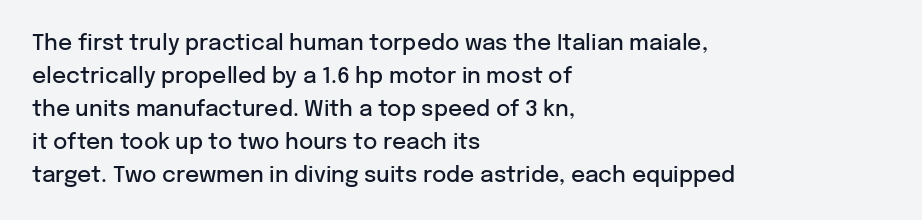
{"italic": "no", "bold": "semi", "underline": "no", "align": "left", "line_spacing": "normal", "line_spacing_ratio": 1.5, "letter_spacing": "normal", "letter_spacing_em": 0.0, "glyph_px": 22}
